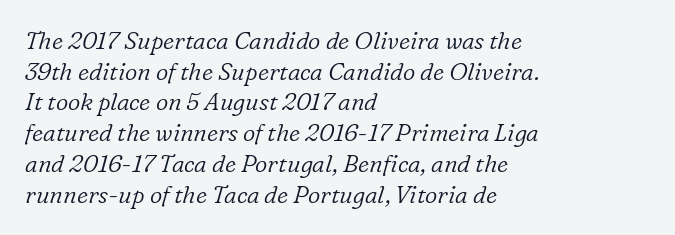
{"italic": "yes", "lean": "right", "slant_degrees": 16, "bold": "no", "underline": "no", "align": "left", "line_spacing": "normal", "line_spacing_ratio": 1.28, "letter_spacing": "normal", "letter_spacing_em": 0.0, "glyph_px": 24}
